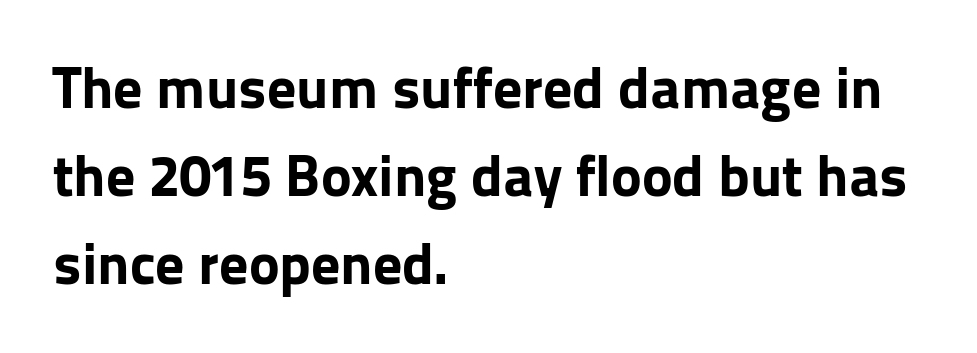
The image shows 58 px bold sans-serif type, upright; set left-aligned, normal line spacing (1.52x), normal letter spacing, not underlined; low stroke contrast and a medium x-height.
